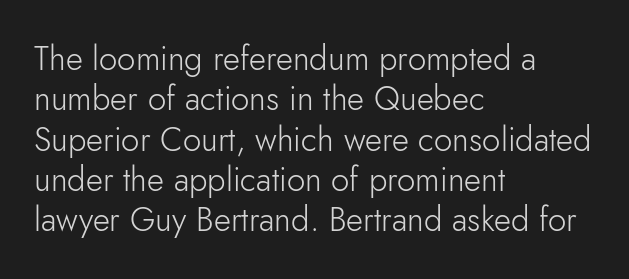
The image shows 33 px light sans-serif type, upright; set left-aligned, line spacing 1.22x, normal letter spacing, not underlined; low stroke contrast and a small x-height.
